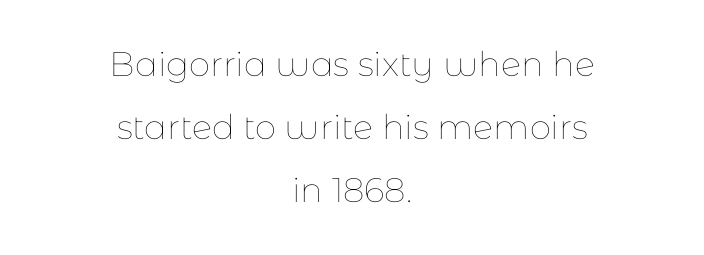
Q: Is the text bold? A: No.
Q: Is the text italic (slanted)? A: No, it is upright.
Q: Is the text underlined? A: No.
Q: How is the paragraph aligned? A: Centered.
Q: Is the spacing between letters normal or unusually wide? A: Normal.
Q: Width (condensed, normal, or wide)? A: Normal.
Q: Stroke contrast? A: Low.
Q: x-height? A: Medium.
Q: Monospaced? A: No.
